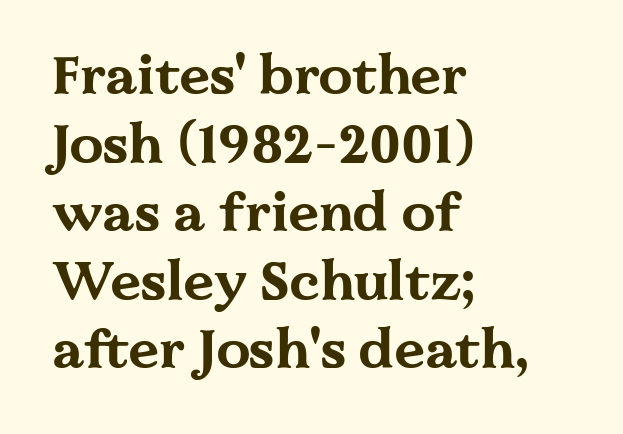
{"serif": "yes", "italic": "no", "bold": "yes", "weight": "bold", "width": "wide", "stroke_contrast": "medium", "x_height": "medium", "monospaced": "no", "underline": "no", "align": "left", "line_spacing": "normal", "line_spacing_ratio": 1.27, "letter_spacing": "normal", "letter_spacing_em": 0.0, "glyph_px": 54}
